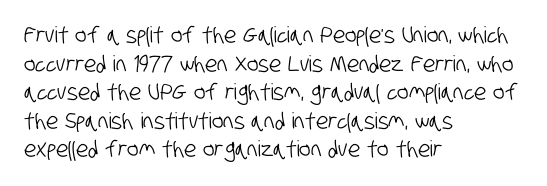
{"underline": "no", "align": "left", "line_spacing": "normal", "line_spacing_ratio": 1.3, "letter_spacing": "normal", "letter_spacing_em": 0.0, "glyph_px": 22}
